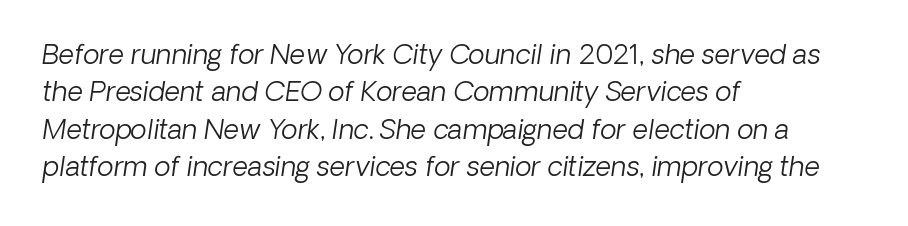
Caption: face not bold, strokes unweighted. Short note: letters normally spaced. The area under the type is left untouched. Typeset ragged right — the left edge is the straight one.
